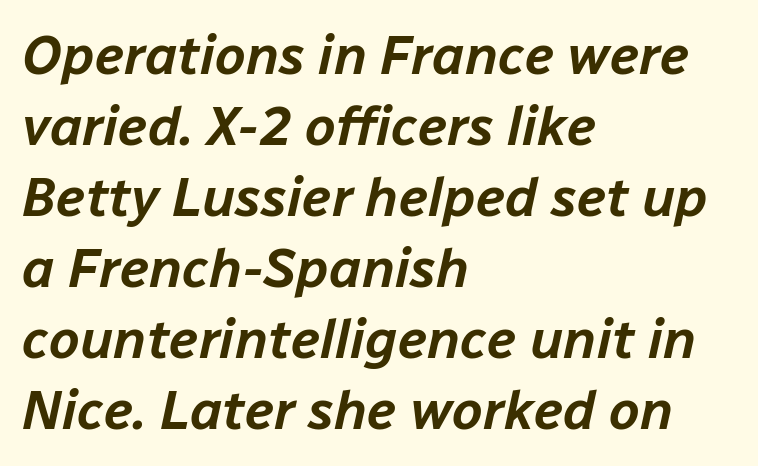
{"italic": "yes", "lean": "right", "slant_degrees": 12, "width": "normal", "stroke_contrast": "low", "x_height": "medium", "monospaced": "no", "underline": "no", "align": "left", "line_spacing": "normal", "line_spacing_ratio": 1.29, "letter_spacing": "normal", "letter_spacing_em": 0.0, "glyph_px": 55}
